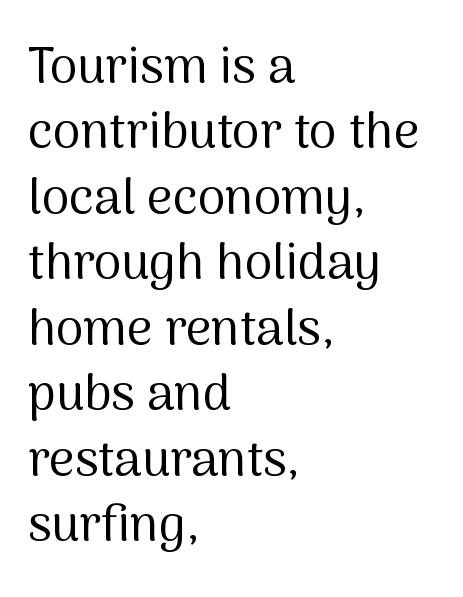
The image shows 50 px regular-weight sans-serif type, upright; set left-aligned, normal line spacing (1.31x), normal letter spacing, not underlined; medium stroke contrast and a medium x-height.
